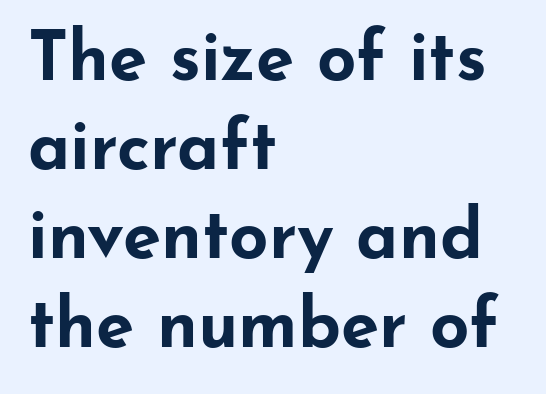
Q: Is the text bold? A: Yes.
Q: Is the text italic (slanted)? A: No, it is upright.
Q: Is the typeface a serif or a sans-serif typeface? A: Sans-serif.
Q: Is the text underlined? A: No.
Q: How is the paragraph aligned? A: Left-aligned.
Q: Is the spacing between letters normal or unusually wide? A: Normal.
Q: Is the spacing between lines tight, normal or loose? A: Normal.
Q: Width (condensed, normal, or wide)? A: Wide.
Q: Stroke contrast? A: Low.
Q: x-height? A: Small.
Q: Monospaced? A: No.
